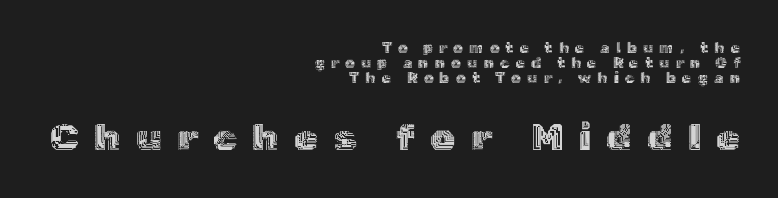
The following chunk of copy outweighs the initial chunk in type size. Each letter keeps its own natural width here, so spacing adapts to shape. Descenders are the only things crossing below the line. Tracking value appears strongly positive — letters spread wide.
